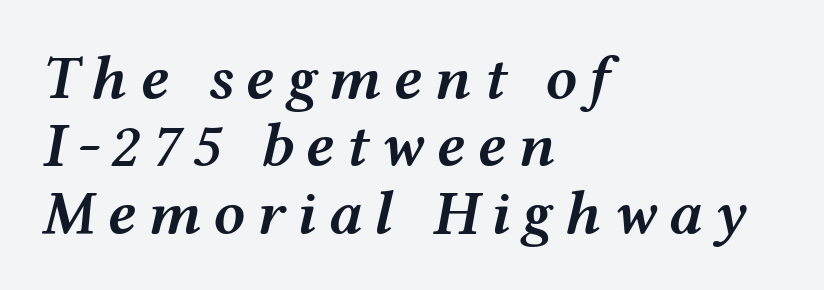
{"italic": "yes", "lean": "right", "slant_degrees": 12, "bold": "semi", "weight": "semibold", "width": "wide", "stroke_contrast": "medium", "x_height": "medium", "monospaced": "no", "underline": "no", "align": "left", "line_spacing": "tight", "line_spacing_ratio": 1.07, "glyph_px": 63}
